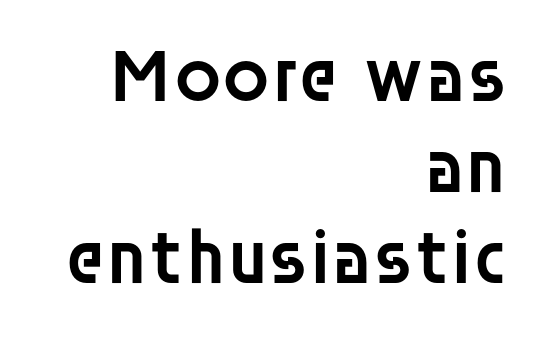
Q: Is the text bold? A: Semi-bold.
Q: Is the text italic (slanted)? A: No, it is upright.
Q: Is the typeface a serif or a sans-serif typeface? A: Sans-serif.
Q: Is the text underlined? A: No.
Q: How is the paragraph aligned? A: Right-aligned.
Q: Is the spacing between letters normal or unusually wide? A: Normal.
Q: Width (condensed, normal, or wide)? A: Normal.
Q: Stroke contrast? A: Low.
Q: x-height? A: Large.
Q: Monospaced? A: No.
